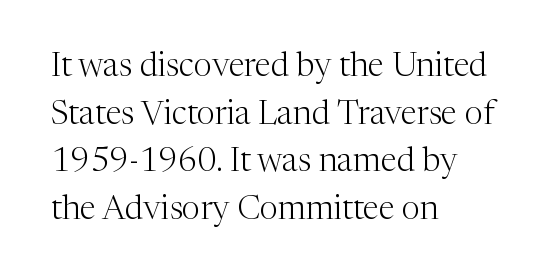
Q: Is the text bold? A: No.
Q: Is the text italic (slanted)? A: No, it is upright.
Q: Is the typeface a serif or a sans-serif typeface? A: Serif.
Q: Is the text underlined? A: No.
Q: How is the paragraph aligned? A: Left-aligned.
Q: Is the spacing between letters normal or unusually wide? A: Normal.
Q: Is the spacing between lines tight, normal or loose? A: Normal.
Q: Width (condensed, normal, or wide)? A: Normal.
Q: Stroke contrast? A: Medium.
Q: x-height? A: Medium.
Q: Monospaced? A: No.
